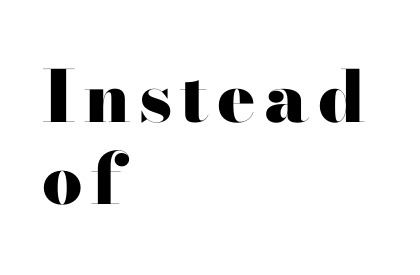
{"serif": "yes", "italic": "no", "bold": "yes", "weight": "heavy", "width": "wide", "stroke_contrast": "high", "x_height": "small", "monospaced": "no", "underline": "no", "align": "left", "line_spacing": "tight", "line_spacing_ratio": 1.15, "glyph_px": 71}
